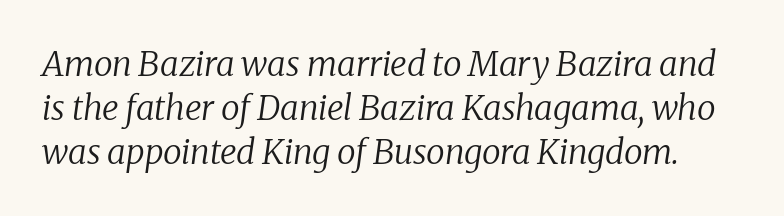
{"serif": "yes", "italic": "yes", "lean": "right", "slant_degrees": 8, "bold": "no", "weight": "regular", "width": "normal", "stroke_contrast": "low", "x_height": "medium", "monospaced": "no", "underline": "no", "line_spacing": "normal", "line_spacing_ratio": 1.29, "letter_spacing": "normal", "letter_spacing_em": 0.0, "glyph_px": 34}
